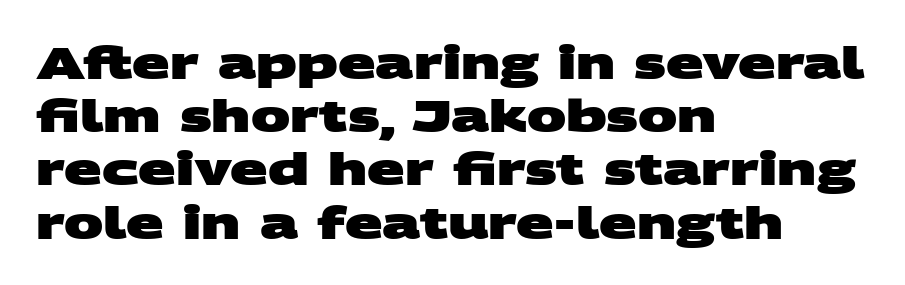
The image shows 44 px heavy, wide sans-serif type; set left-aligned, line spacing 1.21x, normal letter spacing, not underlined; medium stroke contrast and a large x-height.
